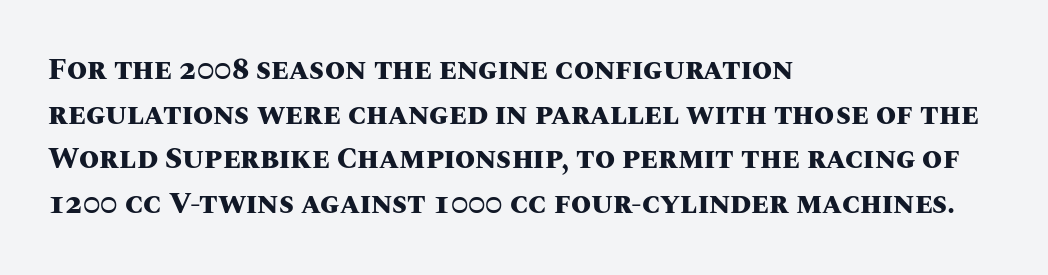
Q: Is the text bold? A: Yes.
Q: Is the text italic (slanted)? A: No, it is upright.
Q: Is the text underlined? A: No.
Q: How is the paragraph aligned? A: Left-aligned.
Q: Is the spacing between letters normal or unusually wide? A: Normal.
Q: Is the spacing between lines tight, normal or loose? A: Normal.
Q: Width (condensed, normal, or wide)? A: Normal.
Q: Stroke contrast? A: Medium.
Q: x-height? A: Large.
Q: Monospaced? A: No.
